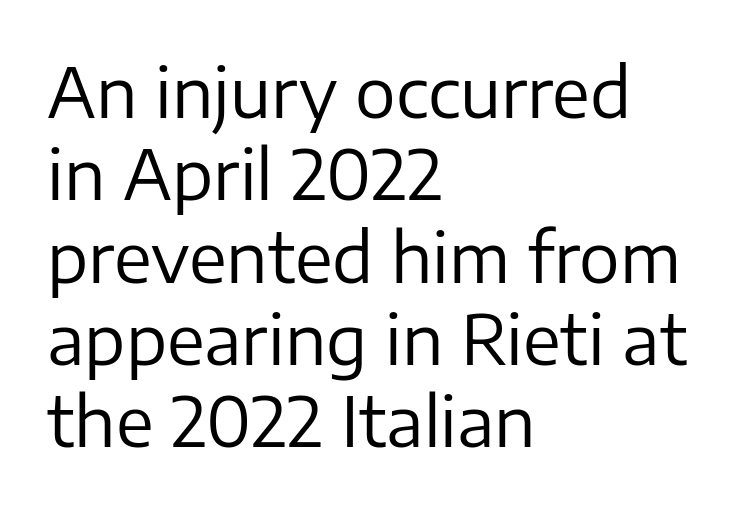
Q: Is the text bold? A: No.
Q: Is the text italic (slanted)? A: No, it is upright.
Q: Is the typeface a serif or a sans-serif typeface? A: Sans-serif.
Q: Is the text underlined? A: No.
Q: How is the paragraph aligned? A: Left-aligned.
Q: Is the spacing between letters normal or unusually wide? A: Normal.
Q: Width (condensed, normal, or wide)? A: Normal.
Q: Stroke contrast? A: Low.
Q: x-height? A: Medium.
Q: Monospaced? A: No.
